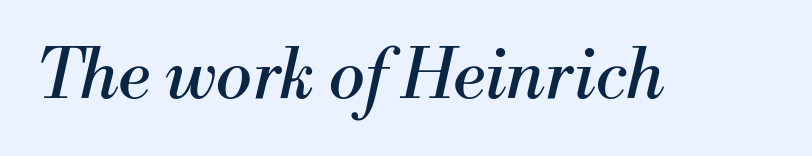
The image shows 68 px regular-weight serif type, italic (leaning right); set normal letter spacing, not underlined; medium stroke contrast and a small x-height.
